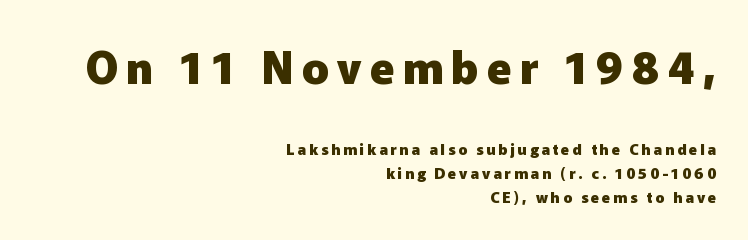
Q: Is the text bold? A: Yes.
Q: Is the text italic (slanted)? A: No, it is upright.
Q: Is the typeface a serif or a sans-serif typeface? A: Sans-serif.
Q: Is the text underlined? A: No.
Q: How is the paragraph aligned? A: Right-aligned.
Q: Is the spacing between lines tight, normal or loose? A: Normal.
Q: Which block of text is set in a larger size, the first (top) or the second (bottom)? A: The first (top) one.
Q: Width (condensed, normal, or wide)? A: Normal.
Q: Stroke contrast? A: Low.
Q: x-height? A: Medium.
Q: Monospaced? A: No.
